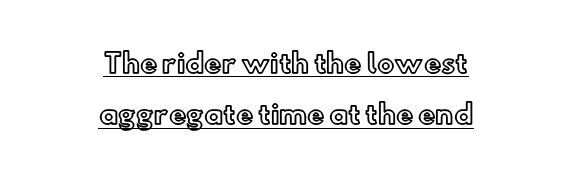
{"italic": "no", "underline": "yes", "align": "center", "line_spacing": "loose", "line_spacing_ratio": 1.98, "letter_spacing": "normal", "letter_spacing_em": 0.0, "glyph_px": 26}
